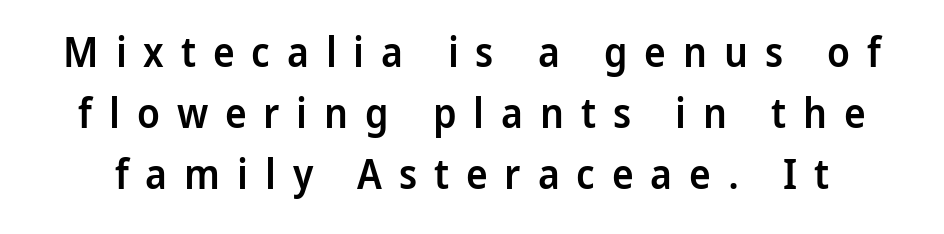
The face used here is proportionally spaced, like ordinary book or web type. The axis of the letterforms is exactly vertical. The space beneath each line is pristine and unruled. The letterforms stand isolated, each surrounded by extra space.
